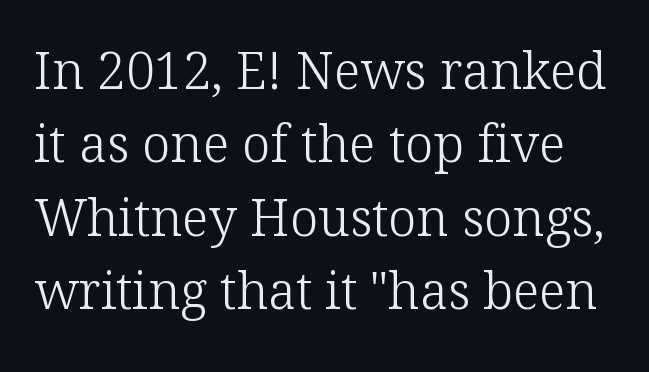
The image shows 51 px light serif type, upright; set normal line spacing (1.44x), normal letter spacing, not underlined; low stroke contrast and a medium x-height.
